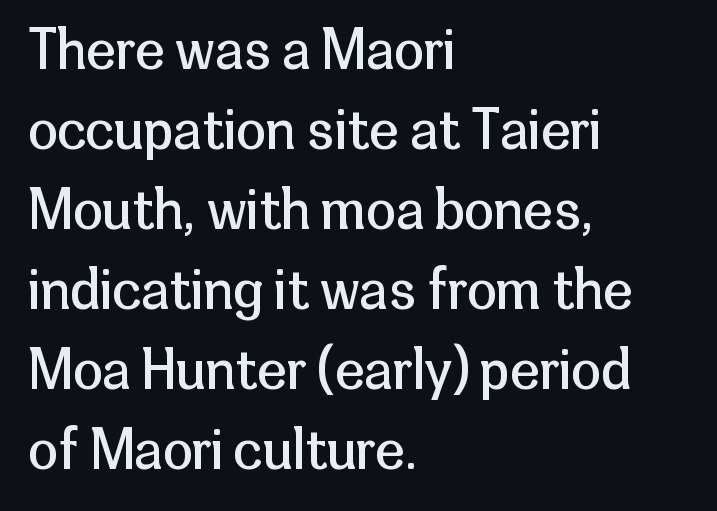
The rendering uses natural spacing where letterforms have individual widths. Between one letter and the next there's only the usual sliver of space. The face looks like a standard text weight, possibly lighter. The type family on display is of the sans-serif kind. Interline gaps are of average width in this sample.
